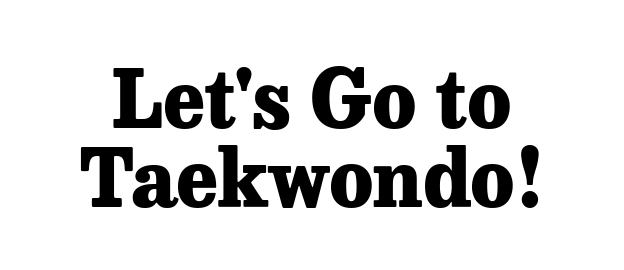
Descenders hang freely into open space. The type is set solid horizontally, with unmodified tracking. The letters advance in unequal steps, a hallmark of proportional type. Caption: bold face, heavy strokes. Every stem runs plumb, perpendicular to the baseline.
